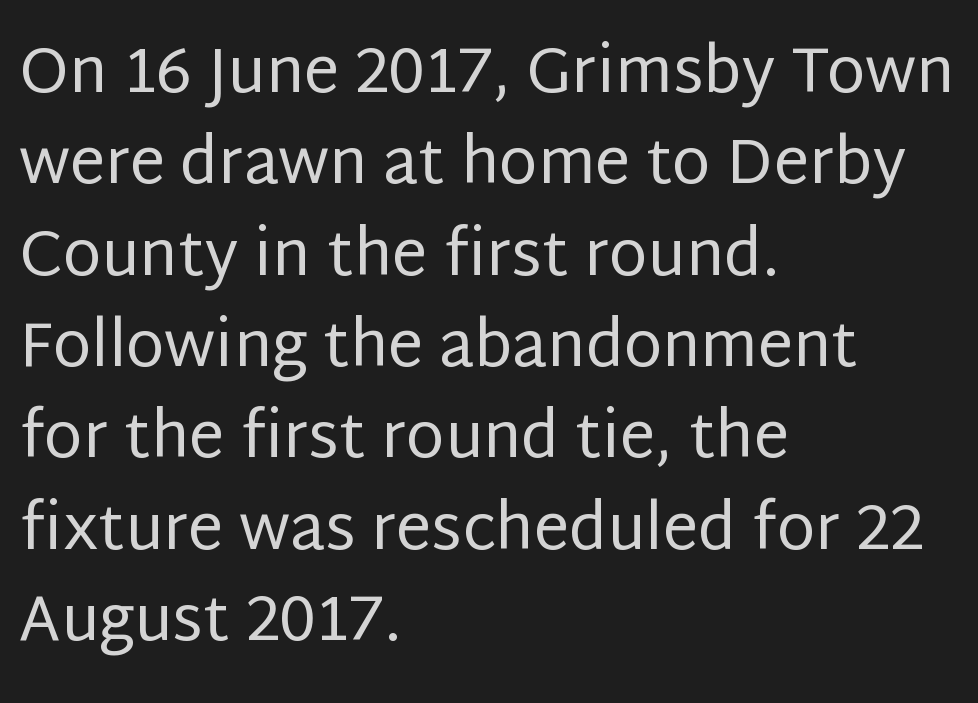
{"serif": "no", "italic": "no", "bold": "no", "weight": "regular", "width": "normal", "stroke_contrast": "low", "x_height": "large", "monospaced": "no", "underline": "no", "align": "left", "line_spacing": "normal", "line_spacing_ratio": 1.45, "letter_spacing": "normal", "letter_spacing_em": 0.0, "glyph_px": 63}
